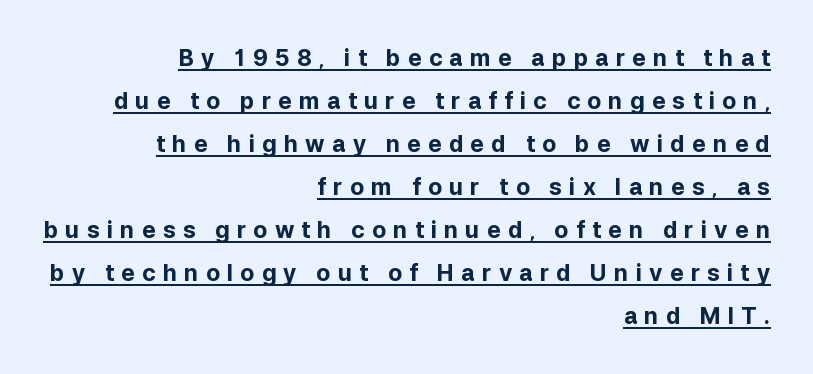
{"italic": "no", "bold": "yes", "underline": "yes", "align": "right", "line_spacing_ratio": 1.87, "letter_spacing": "wide", "letter_spacing_em": 0.31, "glyph_px": 23}
